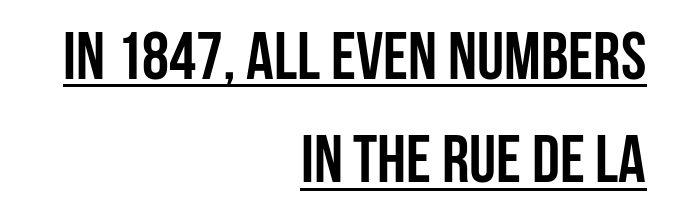
Is this a fixed-width face? No — the glyphs have proportional, varying widths. Descenders here cross a horizontal rule under the line. A flush-right, rag-left setting is used for this passage. Upright lettering throughout. On the weight axis this lands at bold, roughly 700.
